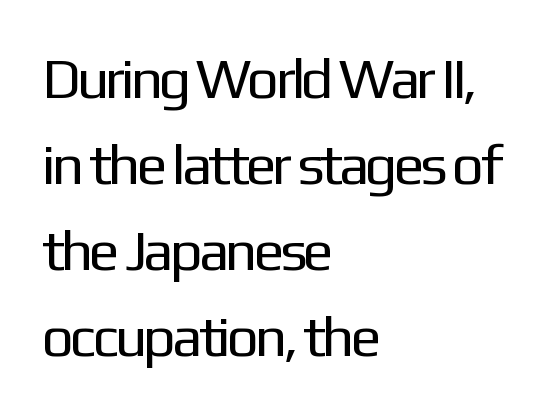
The image shows 57 px regular-weight sans-serif type, upright; set left-aligned, normal line spacing (1.51x), normal letter spacing, not underlined; low stroke contrast and a medium x-height.
